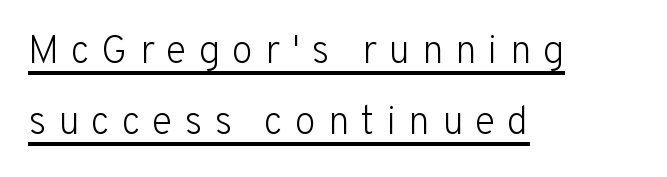
{"serif": "no", "italic": "no", "bold": "no", "weight": "light", "width": "normal", "stroke_contrast": "low", "x_height": "medium", "monospaced": "no", "underline": "yes", "align": "left", "line_spacing_ratio": 1.81, "letter_spacing": "wide", "letter_spacing_em": 0.3, "glyph_px": 39}
